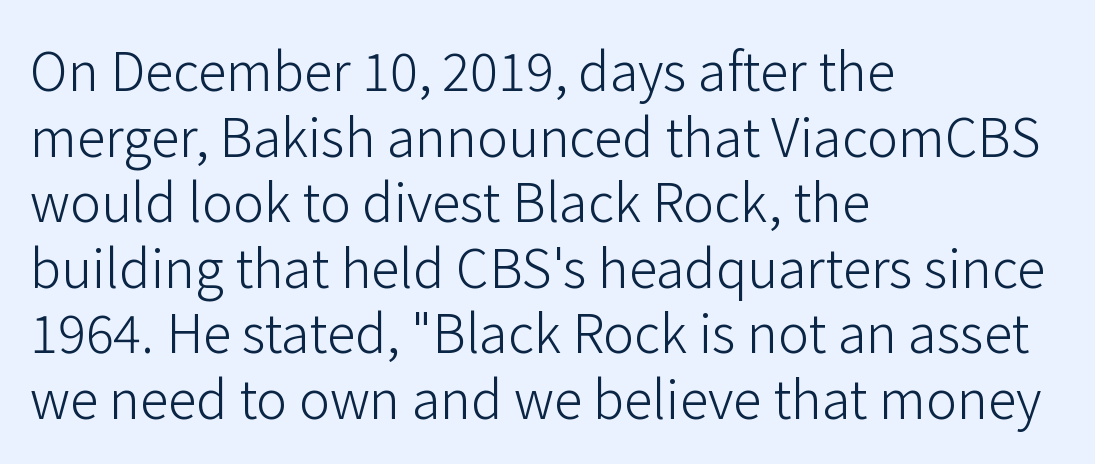
Nobody drew a line under any word here. Do the characters align in a grid? No, the font is proportional. Weight class: somewhere from thin through regular. The vertical gap from one line to the next is medium. Which margin do the lines hug? The left one — the right edge is uneven.
